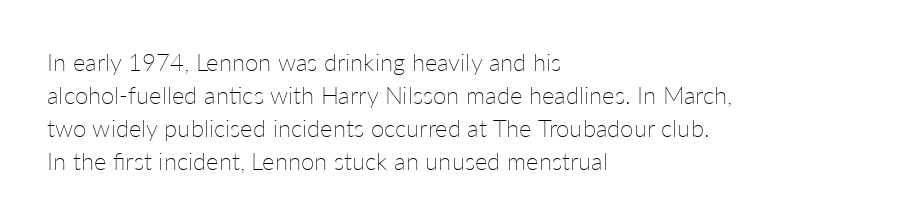
Q: Is the text bold? A: No.
Q: Is the text italic (slanted)? A: No, it is upright.
Q: Is the text underlined? A: No.
Q: How is the paragraph aligned? A: Left-aligned.
Q: Is the spacing between letters normal or unusually wide? A: Normal.
Q: Is the spacing between lines tight, normal or loose? A: Normal.
